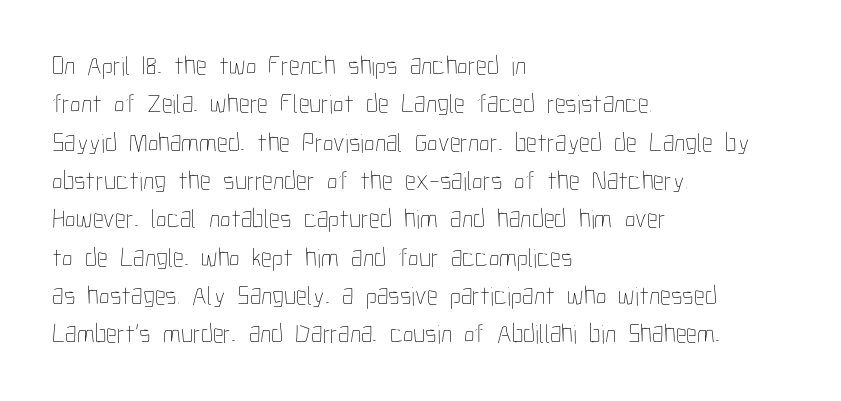
Every row of glyphs begins at an identical x-position on the left. A roman cut, with each character standing at attention. Does the leading feel generous? No, just average. The tracking reads as untouched default to a designer's eye.
